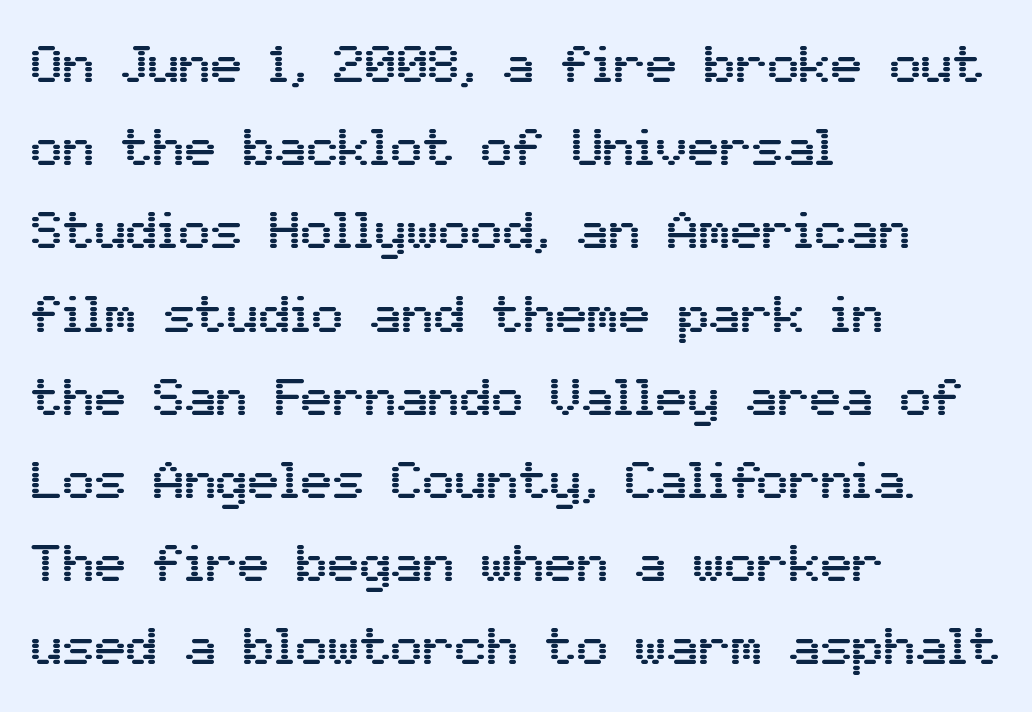
{"serif": "no", "italic": "no", "width": "normal", "stroke_contrast": "medium", "x_height": "medium", "monospaced": "no", "underline": "no", "align": "left", "line_spacing": "normal", "line_spacing_ratio": 1.57, "letter_spacing": "normal", "letter_spacing_em": 0.0, "glyph_px": 53}
